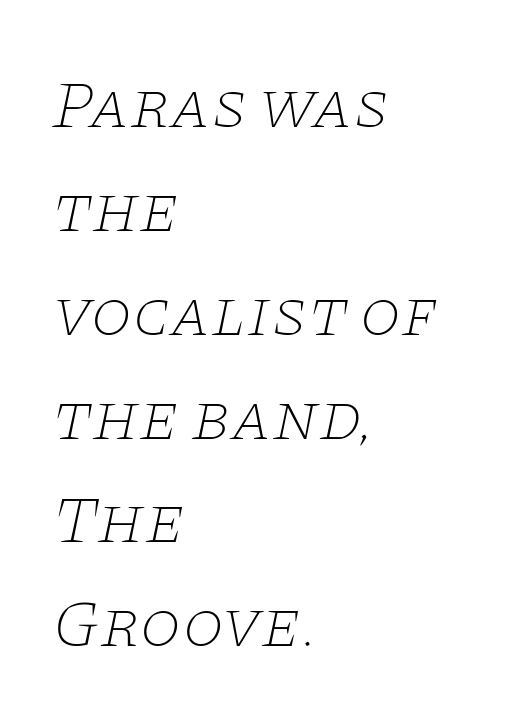
Q: Is the text bold? A: No.
Q: Is the text italic (slanted)? A: Yes, it leans right by about 11 degrees.
Q: Is the typeface a serif or a sans-serif typeface? A: Serif.
Q: Is the text underlined? A: No.
Q: How is the paragraph aligned? A: Left-aligned.
Q: Is the spacing between letters normal or unusually wide? A: Normal.
Q: Is the spacing between lines tight, normal or loose? A: Normal.
Q: Width (condensed, normal, or wide)? A: Wide.
Q: Stroke contrast? A: Low.
Q: x-height? A: Large.
Q: Monospaced? A: No.
